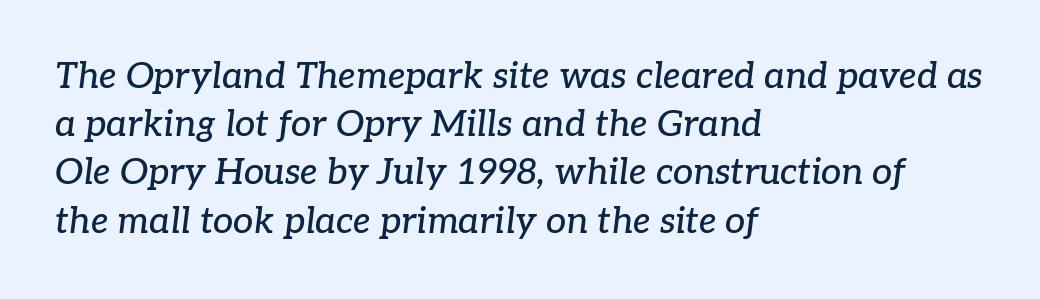
Q: Is the text italic (slanted)? A: Yes, it leans right by about 7 degrees.
Q: Is the typeface a serif or a sans-serif typeface? A: Serif.
Q: Is the text underlined? A: No.
Q: How is the paragraph aligned? A: Left-aligned.
Q: Is the spacing between letters normal or unusually wide? A: Normal.
Q: Is the spacing between lines tight, normal or loose? A: Normal.
Q: Width (condensed, normal, or wide)? A: Normal.
Q: Stroke contrast? A: Low.
Q: x-height? A: Medium.
Q: Monospaced? A: No.
